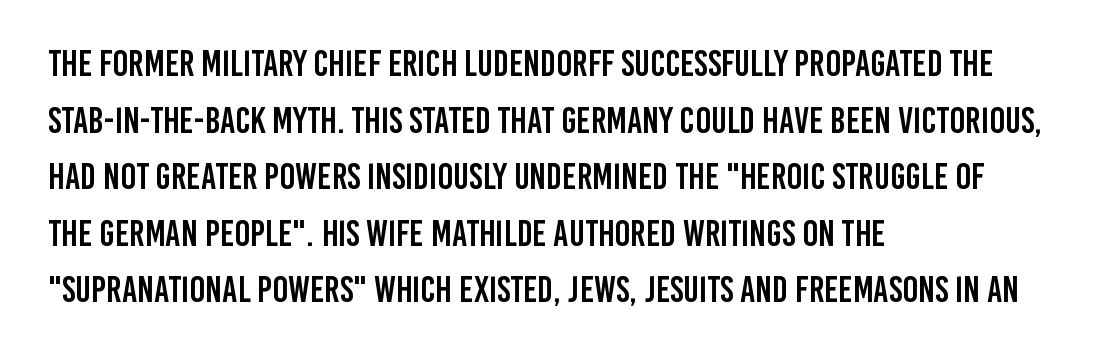
Q: Is the text italic (slanted)? A: No, it is upright.
Q: Is the typeface a serif or a sans-serif typeface? A: Sans-serif.
Q: Is the text underlined? A: No.
Q: How is the paragraph aligned? A: Left-aligned.
Q: Is the spacing between letters normal or unusually wide? A: Normal.
Q: Is the spacing between lines tight, normal or loose? A: Normal.
Q: Width (condensed, normal, or wide)? A: Condensed.
Q: Stroke contrast? A: Low.
Q: x-height? A: Large.
Q: Monospaced? A: No.
